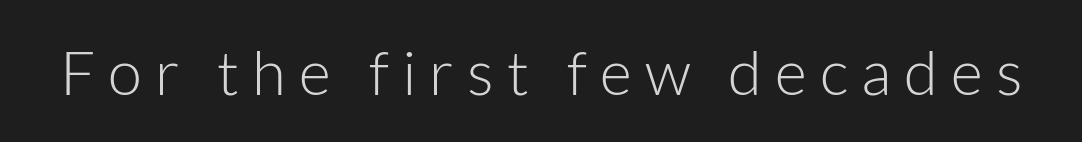
{"serif": "no", "italic": "no", "bold": "no", "weight": "light", "width": "normal", "stroke_contrast": "low", "x_height": "medium", "monospaced": "no", "underline": "no", "letter_spacing": "wide", "letter_spacing_em": 0.21, "glyph_px": 62}
